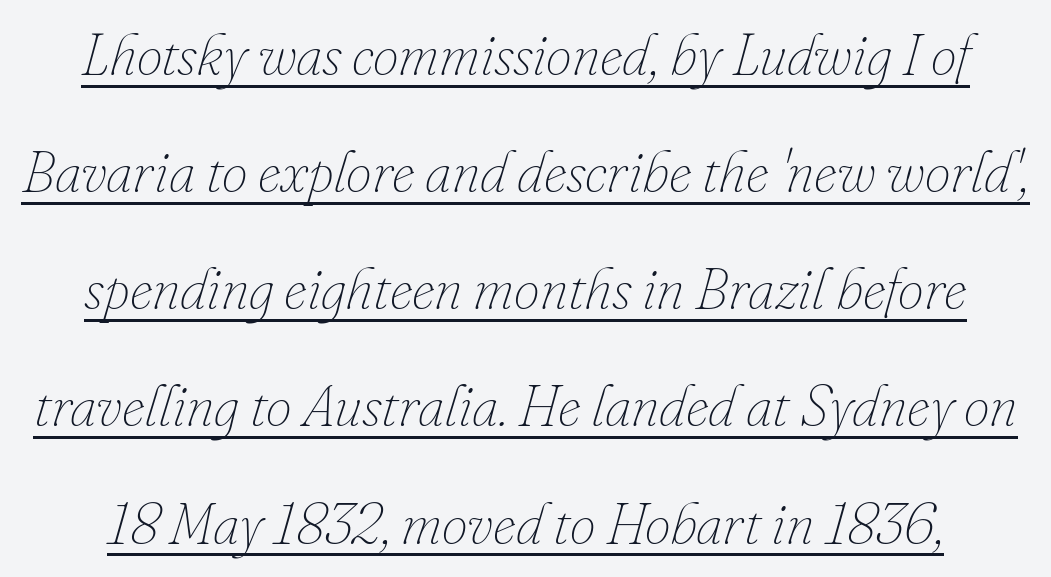
{"italic": "yes", "lean": "right", "slant_degrees": 16, "bold": "no", "weight": "thin", "width": "normal", "stroke_contrast": "low", "x_height": "small", "monospaced": "no", "underline": "yes", "line_spacing": "loose", "line_spacing_ratio": 2.02, "letter_spacing": "normal", "letter_spacing_em": 0.0, "glyph_px": 58}
